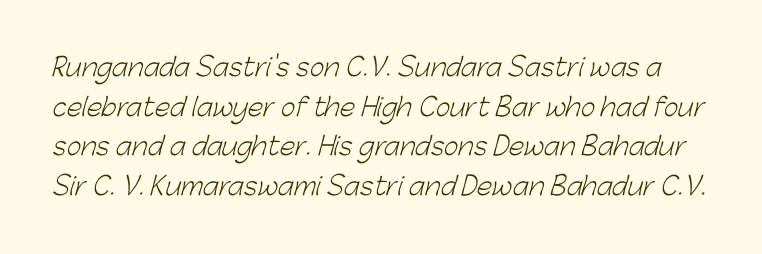
Q: Is the text bold? A: No.
Q: Is the text underlined? A: No.
Q: Is the spacing between letters normal or unusually wide? A: Normal.
Q: Is the spacing between lines tight, normal or loose? A: Normal.
